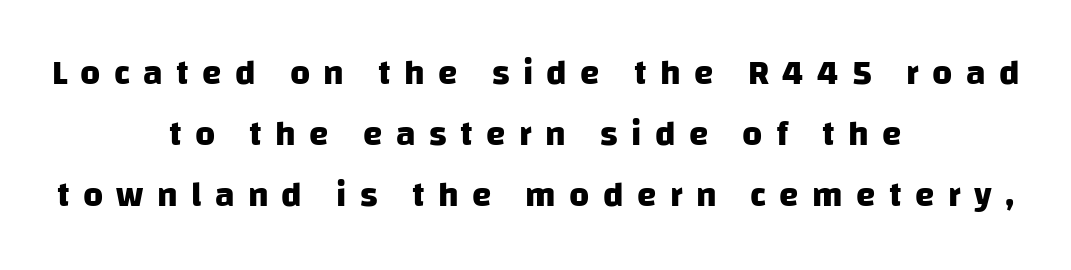
Q: Is the text bold? A: Yes.
Q: Is the typeface a serif or a sans-serif typeface? A: Sans-serif.
Q: Is the text underlined? A: No.
Q: How is the paragraph aligned? A: Centered.
Q: Is the spacing between letters normal or unusually wide? A: Unusually wide.
Q: Width (condensed, normal, or wide)? A: Normal.
Q: Stroke contrast? A: Low.
Q: x-height? A: Large.
Q: Monospaced? A: No.
